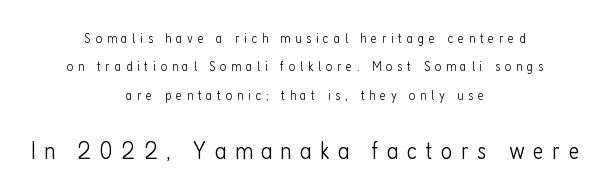
{"italic": "no", "bold": "no", "underline": "no", "align": "center", "line_spacing": "loose", "line_spacing_ratio": 2.03, "letter_spacing": "wide", "letter_spacing_em": 0.33, "larger_block": "second", "size_ratio": 1.79, "glyph_px": 25}
